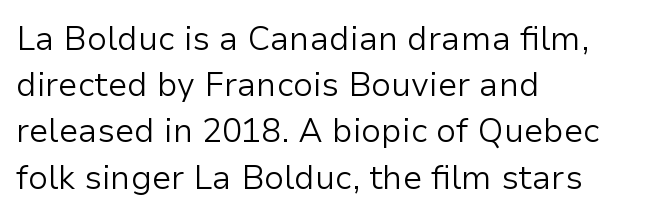
Q: Is the text bold? A: No.
Q: Is the text italic (slanted)? A: No, it is upright.
Q: Is the typeface a serif or a sans-serif typeface? A: Sans-serif.
Q: Is the text underlined? A: No.
Q: How is the paragraph aligned? A: Left-aligned.
Q: Is the spacing between letters normal or unusually wide? A: Normal.
Q: Is the spacing between lines tight, normal or loose? A: Normal.
Q: Width (condensed, normal, or wide)? A: Normal.
Q: Stroke contrast? A: Low.
Q: x-height? A: Medium.
Q: Monospaced? A: No.
